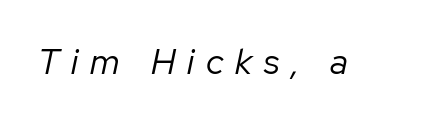
The image shows 35 px regular-weight type, italic (leaning right); set unusually wide letter spacing (+0.34 em), not underlined; low stroke contrast and a medium x-height.
